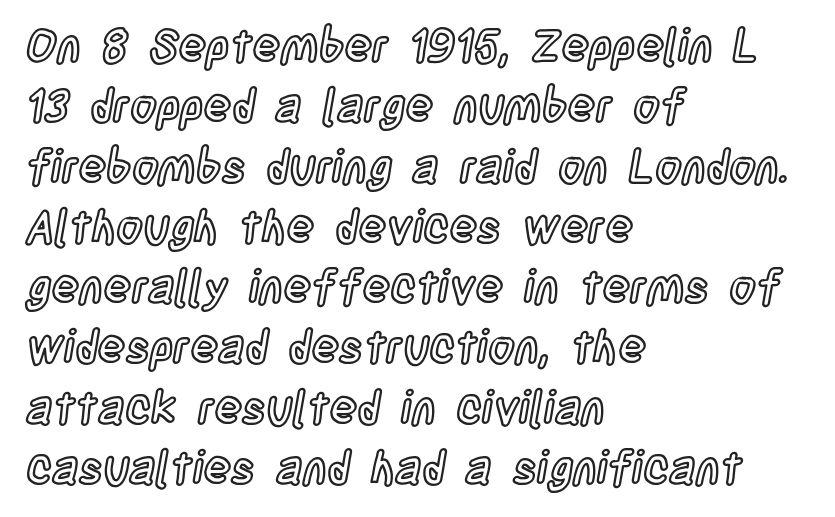
Varying glyph widths throughout — classic text-font behaviour. A classic flush-left, rag-right setting is used for this passage. Tracking value appears to be zero — textbook default spacing.
